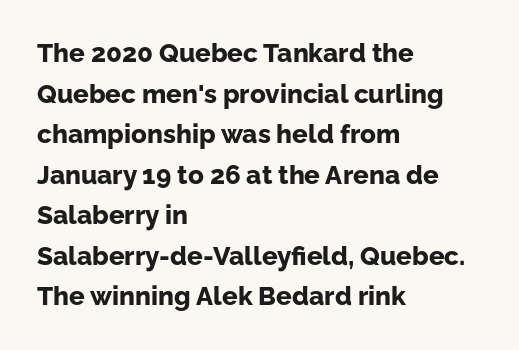
{"italic": "no", "bold": "yes", "underline": "no", "align": "left", "line_spacing": "normal", "line_spacing_ratio": 1.56, "letter_spacing": "normal", "letter_spacing_em": 0.0, "glyph_px": 26}
